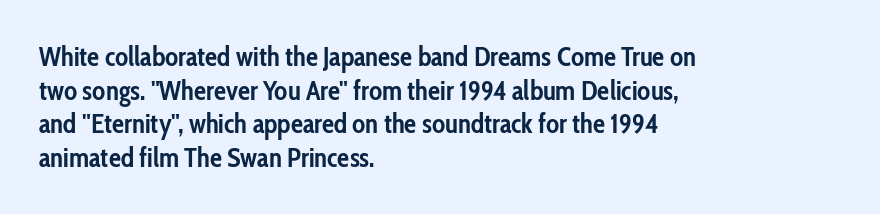
Its strokes are broad and dark, the hallmark of bold type. It's the straight-up-and-down kind of type. Regular leading. Caption: standard tracking, unaltered.
